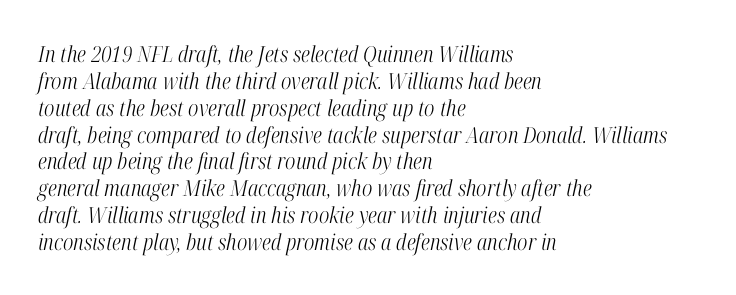
{"italic": "yes", "lean": "right", "slant_degrees": 12, "bold": "no", "underline": "no", "align": "left", "line_spacing_ratio": 1.22, "letter_spacing": "normal", "letter_spacing_em": 0.0, "glyph_px": 22}
